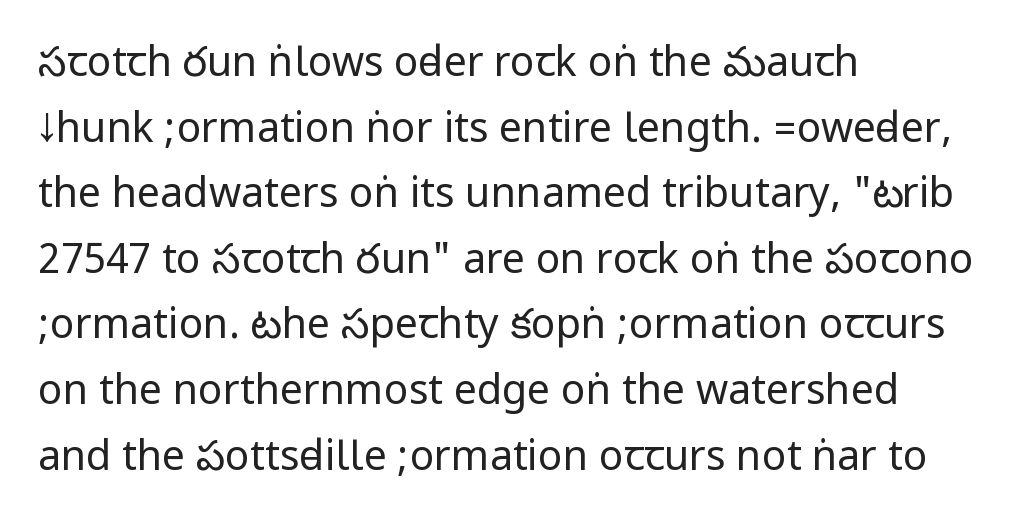
{"serif": "no", "italic": "no", "bold": "no", "weight": "regular", "width": "condensed", "stroke_contrast": "low", "underline": "no", "align": "left", "line_spacing": "normal", "line_spacing_ratio": 1.6, "letter_spacing": "normal", "letter_spacing_em": 0.0, "glyph_px": 41}
